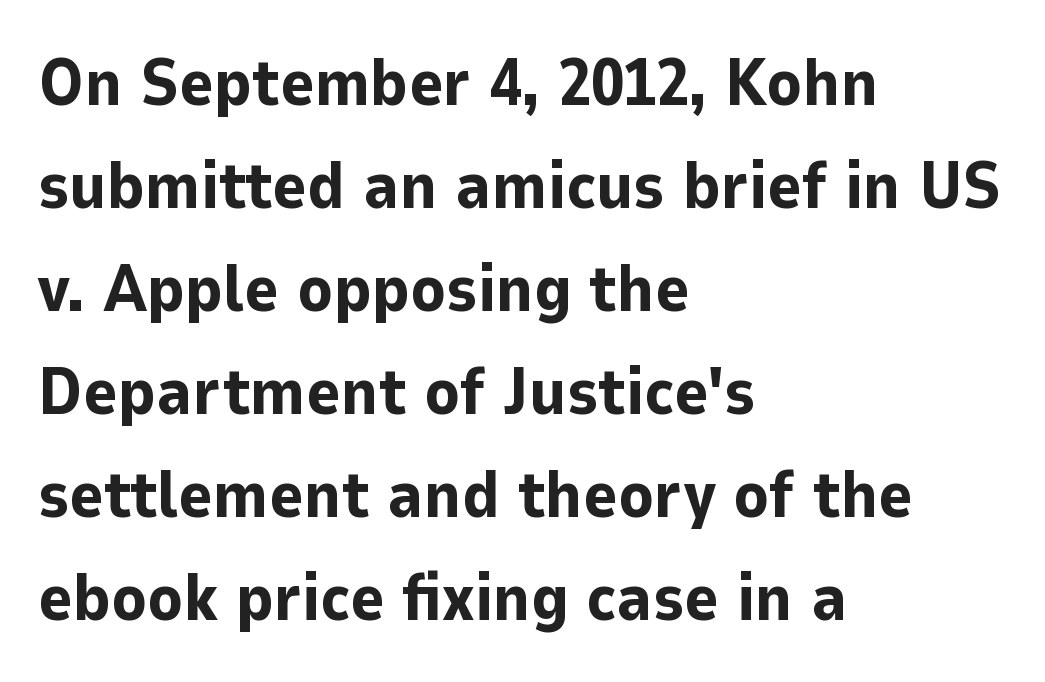
The image shows 66 px bold sans-serif type, upright; set left-aligned, normal line spacing (1.56x), normal letter spacing, not underlined; low stroke contrast and a medium x-height.
